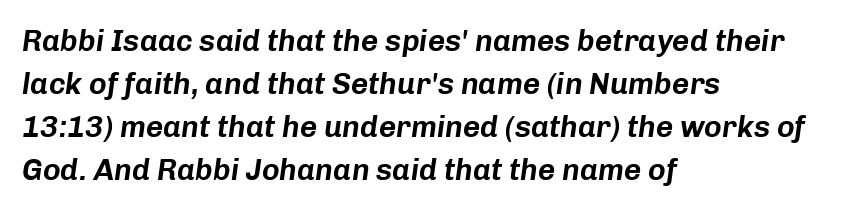
Q: Is the text italic (slanted)? A: Yes, it leans right by about 8 degrees.
Q: Is the text underlined? A: No.
Q: How is the paragraph aligned? A: Left-aligned.
Q: Is the spacing between letters normal or unusually wide? A: Normal.
Q: Is the spacing between lines tight, normal or loose? A: Normal.
Q: Width (condensed, normal, or wide)? A: Normal.
Q: Stroke contrast? A: Low.
Q: x-height? A: Medium.
Q: Monospaced? A: No.
